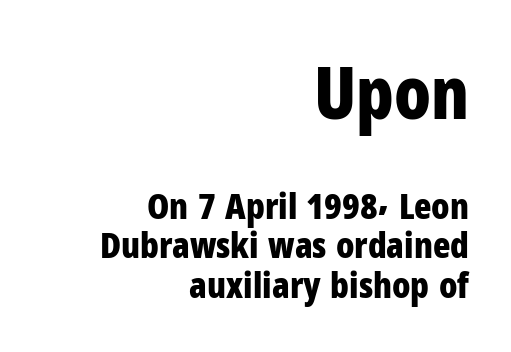
{"serif": "no", "italic": "no", "bold": "yes", "weight": "bold", "width": "condensed", "stroke_contrast": "low", "x_height": "medium", "monospaced": "no", "underline": "no", "align": "right", "line_spacing": "tight", "line_spacing_ratio": 1.11, "letter_spacing": "normal", "letter_spacing_em": 0.0, "larger_block": "first", "size_ratio": 2.0, "glyph_px": 72}
